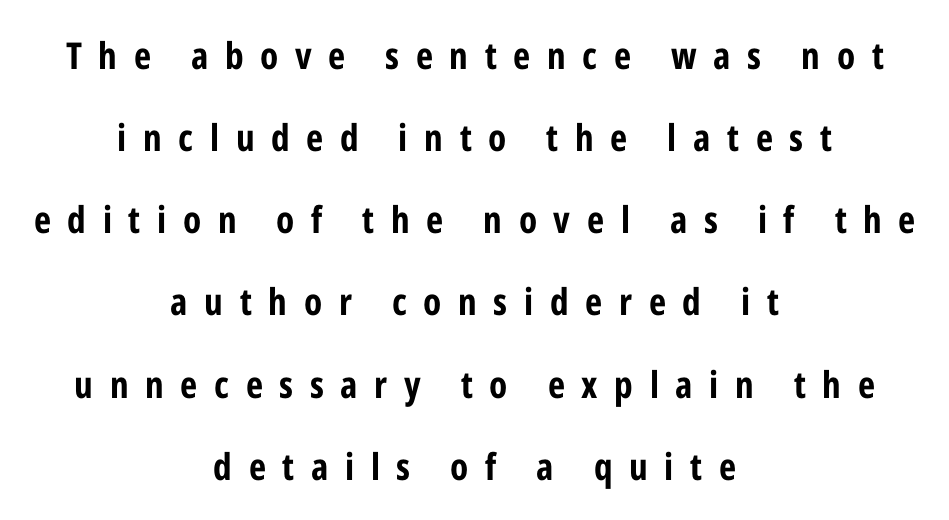
{"serif": "no", "italic": "no", "bold": "yes", "weight": "bold", "width": "condensed", "stroke_contrast": "low", "x_height": "medium", "monospaced": "no", "underline": "no", "align": "center", "line_spacing": "loose", "line_spacing_ratio": 2.22, "letter_spacing": "wide", "letter_spacing_em": 0.45, "glyph_px": 37}
